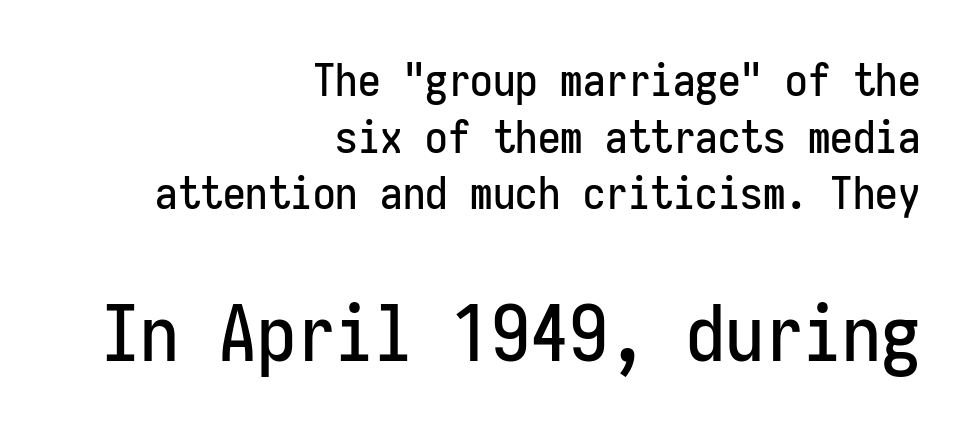
The image shows 78 px condensed sans-serif type, upright, monospaced; set right-aligned, normal line spacing (1.26x), normal letter spacing, not underlined; the second (bottom) block is 1.73x larger; low stroke contrast and a medium x-height.
